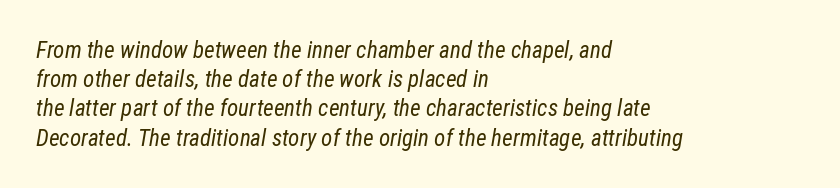
Characters follow at the spacing the type designer built in. Just letters on the line, the space beneath them empty. On a weight scale, this lands at 450 or below. Posture: slanted. Does the leading feel generous? No, just average. Each line starts at the same left margin while the right side varies.
